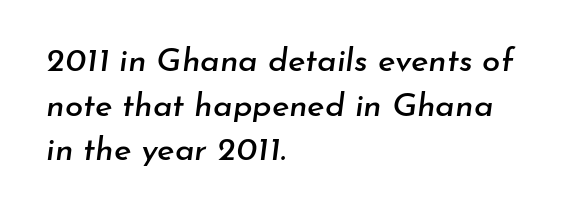
Q: Is the text italic (slanted)? A: Yes, it leans right by about 7 degrees.
Q: Is the text underlined? A: No.
Q: How is the paragraph aligned? A: Left-aligned.
Q: Is the spacing between letters normal or unusually wide? A: Normal.
Q: Is the spacing between lines tight, normal or loose? A: Normal.
Q: Width (condensed, normal, or wide)? A: Normal.
Q: Stroke contrast? A: Low.
Q: x-height? A: Small.
Q: Monospaced? A: No.
